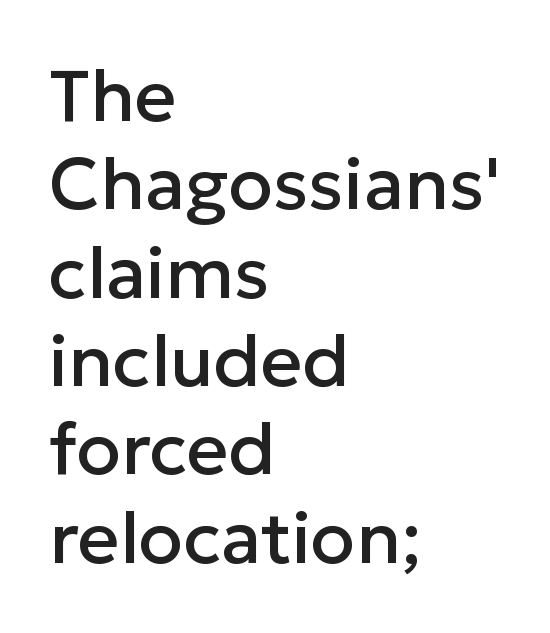
{"serif": "no", "italic": "no", "width": "normal", "stroke_contrast": "low", "x_height": "medium", "monospaced": "no", "underline": "no", "align": "left", "line_spacing_ratio": 1.21, "letter_spacing": "normal", "letter_spacing_em": 0.0, "glyph_px": 73}
